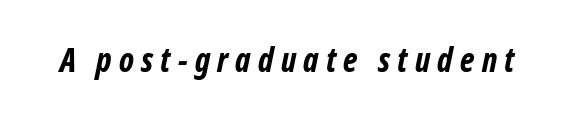
Type without underlining. Does the weight exceed regular? Yes, all the way to bold. This is sans-serif lettering, the kind often seen on screens and signage. How are the letters spaced? Widely, with obvious added tracking.
